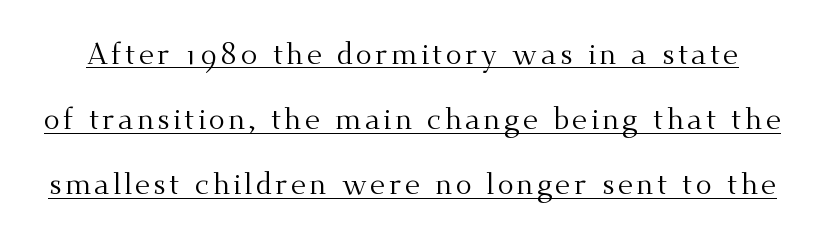
{"serif": "yes", "italic": "no", "bold": "no", "weight": "regular", "width": "normal", "stroke_contrast": "medium", "x_height": "small", "monospaced": "no", "underline": "yes", "line_spacing": "loose", "line_spacing_ratio": 2.17, "glyph_px": 30}
